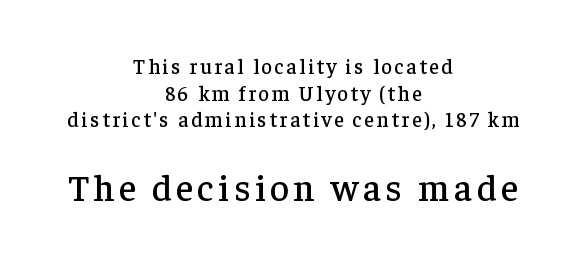
Alignment: centered. The vertical gap from one line to the next is medium. Check under the words: just untouched page. The text was rendered using a seriffed face with decorative stroke endings. Quick note: not italic, upright. Size hierarchy here favors the trailing block over the leading one.
